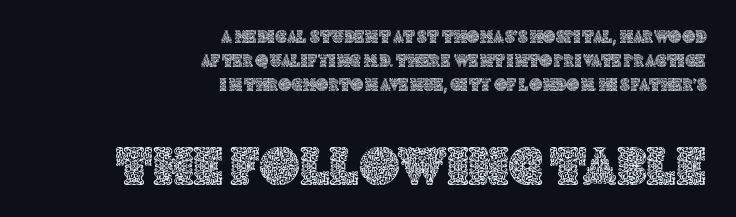
The image shows 55 px text type, upright; set right-aligned, normal line spacing (1.34x), normal letter spacing, not underlined; the second (bottom) block is 3.06x larger; a large x-height.
